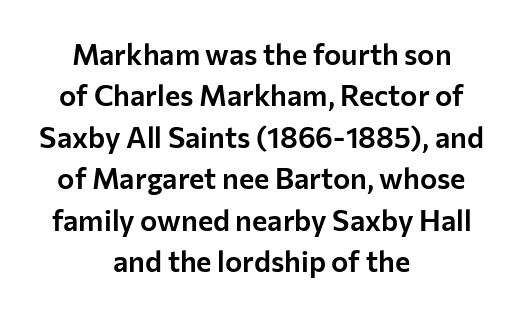
{"serif": "no", "italic": "no", "width": "normal", "stroke_contrast": "low", "x_height": "medium", "monospaced": "no", "underline": "no", "align": "center", "line_spacing": "normal", "line_spacing_ratio": 1.43, "letter_spacing": "normal", "letter_spacing_em": 0.0, "glyph_px": 29}
